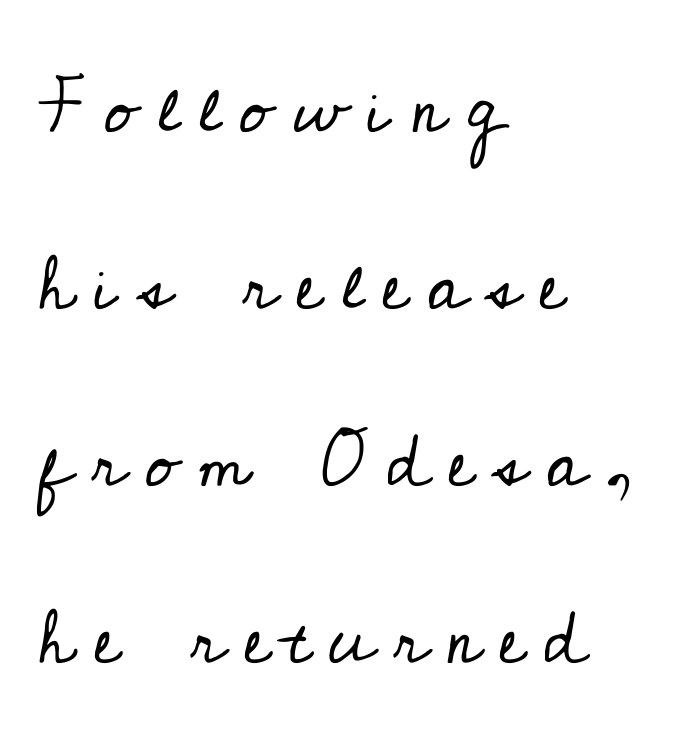
{"serif": "yes", "bold": "no", "weight": "regular", "width": "normal", "stroke_contrast": "low", "x_height": "small", "monospaced": "no", "underline": "no", "align": "left", "line_spacing": "loose", "line_spacing_ratio": 2.36, "letter_spacing": "wide", "letter_spacing_em": 0.25, "glyph_px": 75}
